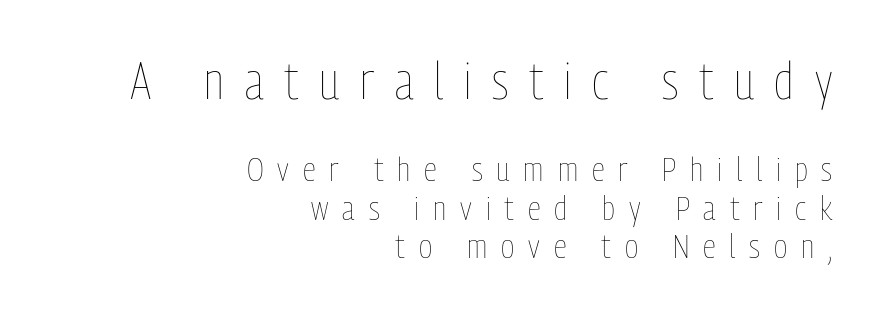
Notice how the stems are strictly vertical — no italics here. The initial chunk of copy outweighs the following chunk in type size. Right-aligned paragraph, ragged on the left. Looks like regular typesetting: each glyph gets only the width it needs. Weight: regular or lighter. Observe the wide spacing: letters keep a clear distance from each other.
